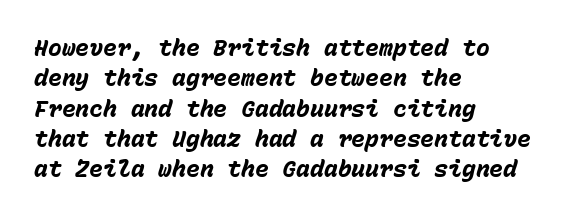
The image shows 23 px bold type, italic (leaning right); set left-aligned, normal line spacing (1.32x), normal letter spacing, not underlined.
